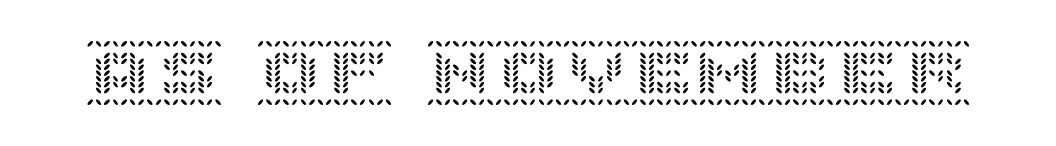
Q: Is the text italic (slanted)? A: No, it is upright.
Q: Is the text underlined? A: No.
Q: Is the spacing between letters normal or unusually wide? A: Normal.
Q: Width (condensed, normal, or wide)? A: Normal.
Q: x-height? A: Large.
